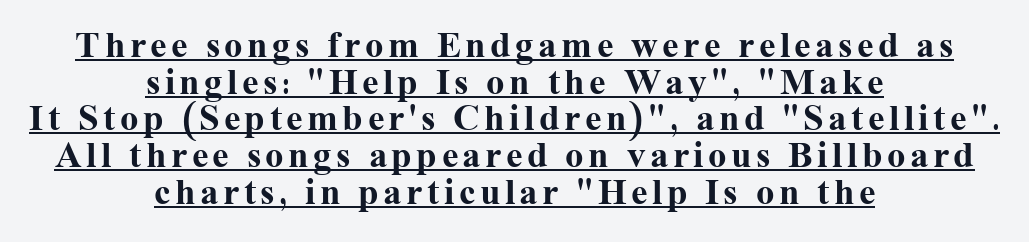
Q: Is the text bold? A: Yes.
Q: Is the text italic (slanted)? A: No, it is upright.
Q: Is the typeface a serif or a sans-serif typeface? A: Serif.
Q: Is the text underlined? A: Yes.
Q: How is the paragraph aligned? A: Centered.
Q: Is the spacing between lines tight, normal or loose? A: Tight.
Q: Width (condensed, normal, or wide)? A: Normal.
Q: Stroke contrast? A: Medium.
Q: x-height? A: Medium.
Q: Monospaced? A: No.
